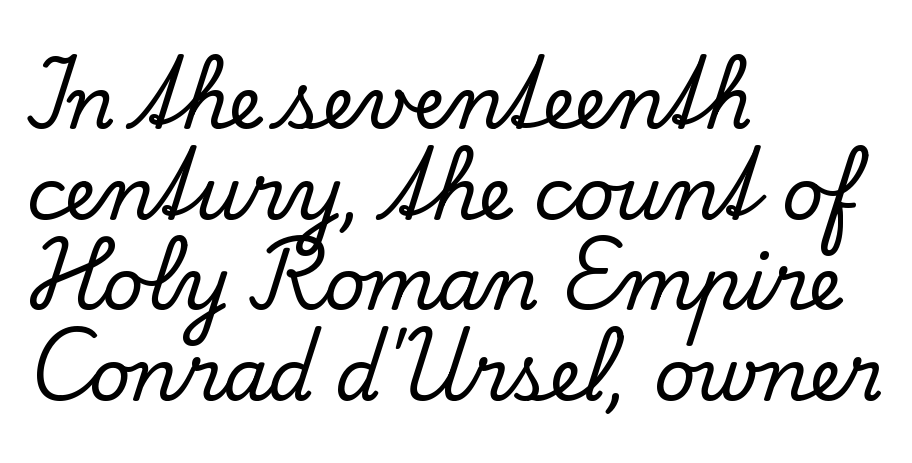
The image shows 72 px serif type; set left-aligned, normal line spacing (1.26x), normal letter spacing, not underlined; low stroke contrast and a small x-height.
